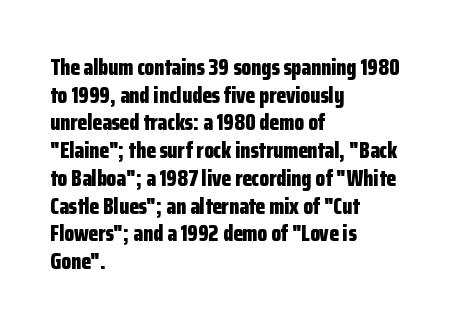
These words are printed bold, with thick strokes throughout. The string is rendered with underlining switched off. What's the leading like? Ordinary, nothing unusual. Tracking value appears to be zero — textbook default spacing. This rendering uses left alignment, leaving the right contour irregular. Every stem runs plumb, perpendicular to the baseline.
